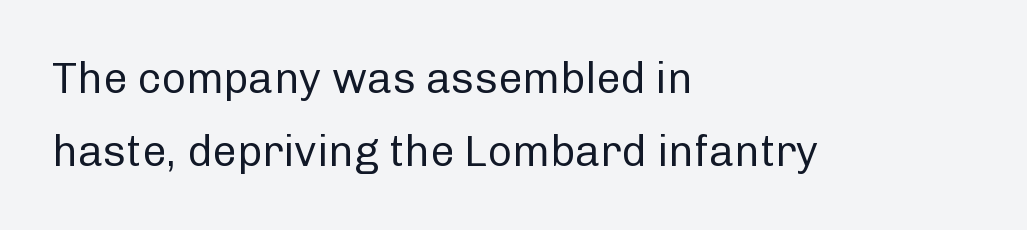
{"serif": "no", "italic": "no", "bold": "no", "weight": "regular", "width": "normal", "stroke_contrast": "low", "x_height": "medium", "monospaced": "no", "underline": "no", "align": "left", "line_spacing": "normal", "line_spacing_ratio": 1.7, "letter_spacing": "normal", "letter_spacing_em": 0.0, "glyph_px": 43}
